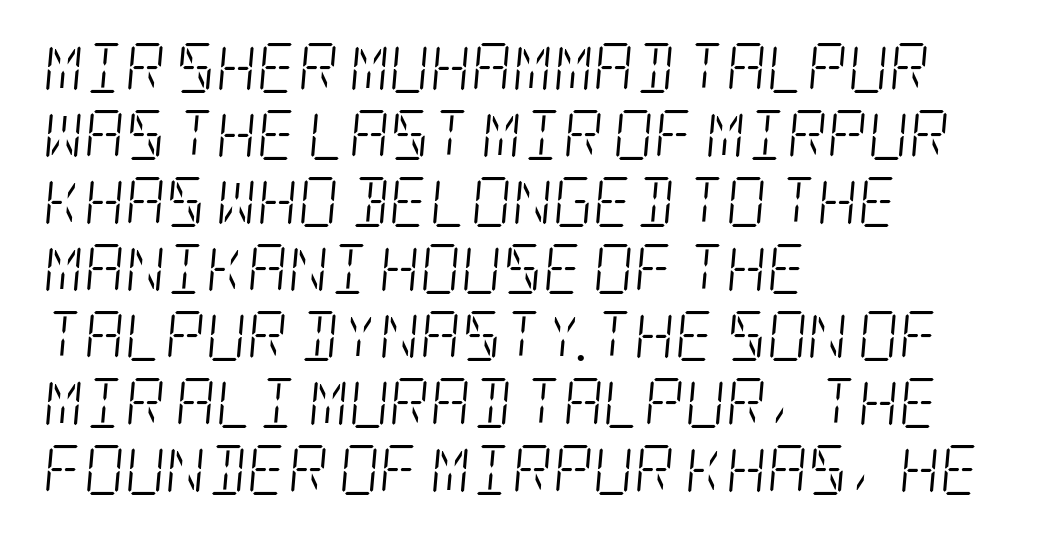
Q: Is the text bold? A: No.
Q: Is the text italic (slanted)? A: Yes, it leans right by about 5 degrees.
Q: Is the typeface a serif or a sans-serif typeface? A: Serif.
Q: Is the text underlined? A: No.
Q: How is the paragraph aligned? A: Left-aligned.
Q: Is the spacing between letters normal or unusually wide? A: Normal.
Q: Is the spacing between lines tight, normal or loose? A: Normal.
Q: Width (condensed, normal, or wide)? A: Condensed.
Q: Stroke contrast? A: Low.
Q: x-height? A: Large.
